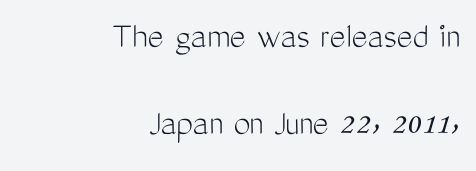
Q: Is the text bold? A: No.
Q: Is the text italic (slanted)? A: No, it is upright.
Q: Is the typeface a serif or a sans-serif typeface? A: Sans-serif.
Q: Is the text underlined? A: No.
Q: How is the paragraph aligned? A: Right-aligned.
Q: Is the spacing between letters normal or unusually wide? A: Normal.
Q: Is the spacing between lines tight, normal or loose? A: Loose.
Q: Width (condensed, normal, or wide)? A: Condensed.
Q: Stroke contrast? A: Medium.
Q: x-height? A: Medium.
Q: Monospaced? A: No.
